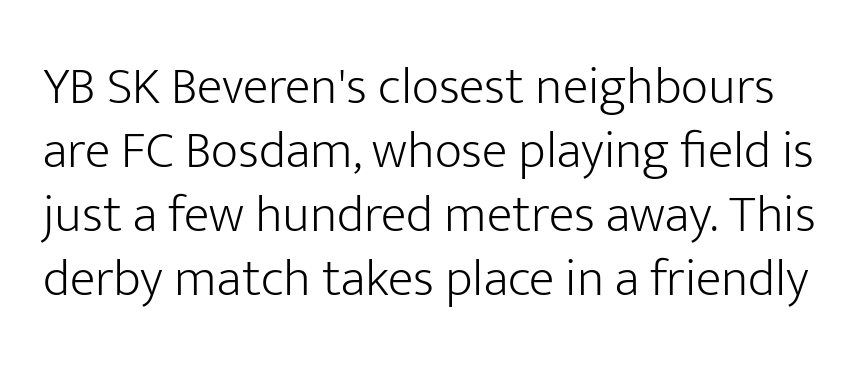
Q: Is the text bold? A: No.
Q: Is the text italic (slanted)? A: No, it is upright.
Q: Is the typeface a serif or a sans-serif typeface? A: Sans-serif.
Q: Is the text underlined? A: No.
Q: Is the spacing between letters normal or unusually wide? A: Normal.
Q: Width (condensed, normal, or wide)? A: Normal.
Q: Stroke contrast? A: Low.
Q: x-height? A: Medium.
Q: Monospaced? A: No.
